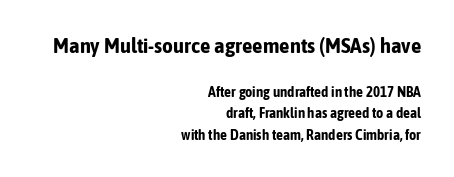
Q: Is the text bold? A: Yes.
Q: Is the text italic (slanted)? A: No, it is upright.
Q: Is the text underlined? A: No.
Q: How is the paragraph aligned? A: Right-aligned.
Q: Is the spacing between letters normal or unusually wide? A: Normal.
Q: Is the spacing between lines tight, normal or loose? A: Normal.
Q: Which block of text is set in a larger size, the first (top) or the second (bottom)? A: The first (top) one.
